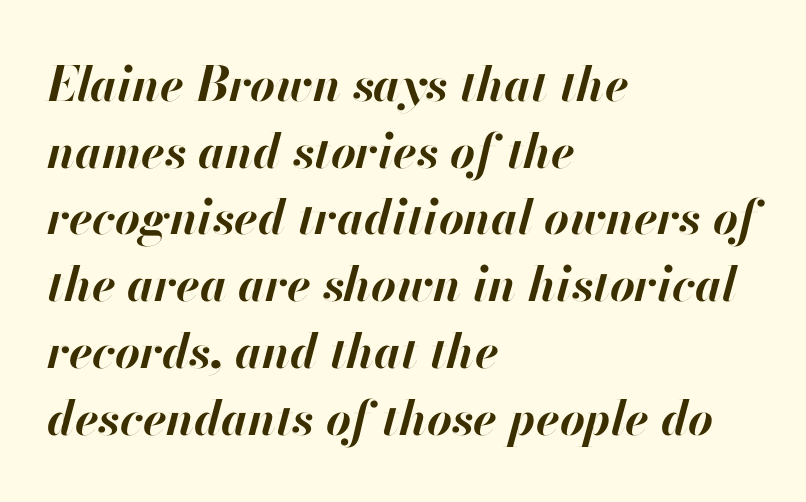
Characters are canted at an angle relative to the baseline's perpendicular. Is there much room between lines? A standard amount, neither cramped nor airy. Caption: bold face, heavy strokes. Each letter keeps its own natural width here, so spacing adapts to shape. Characters follow at the spacing the type designer built in.
